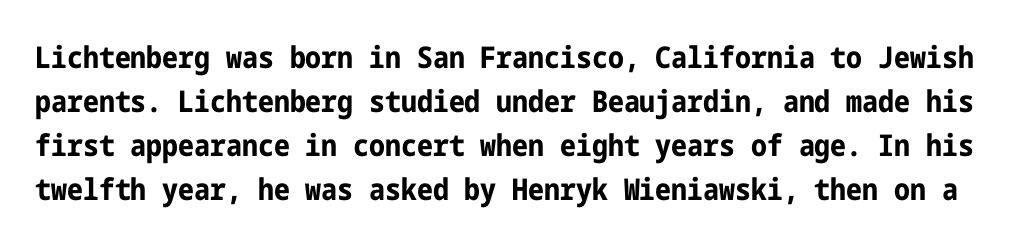
The image shows 30 px bold, condensed sans-serif type, upright; set normal line spacing (1.47x), normal letter spacing, not underlined; low stroke contrast and a medium x-height.
